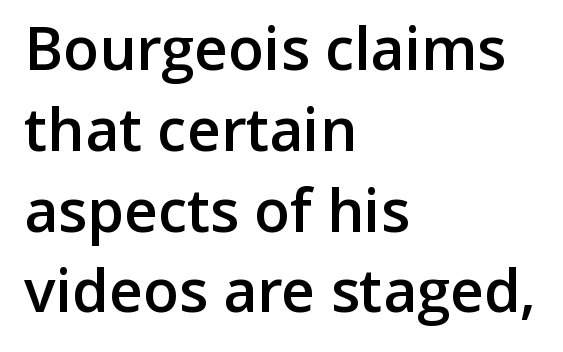
The lines are quadded left. Each letter keeps its own natural width here, so spacing adapts to shape. Unlike a traditional serif, this face leaves its strokes unadorned. Each glyph is drawn with semibold strokes, heavier than normal yet not fully bold. The specimen reads as upright at a glance.
